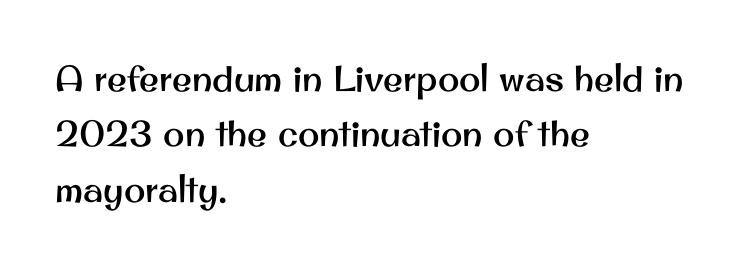
Q: Is the text italic (slanted)? A: No, it is upright.
Q: Is the typeface a serif or a sans-serif typeface? A: Sans-serif.
Q: Is the text underlined? A: No.
Q: How is the paragraph aligned? A: Left-aligned.
Q: Is the spacing between letters normal or unusually wide? A: Normal.
Q: Is the spacing between lines tight, normal or loose? A: Normal.
Q: Width (condensed, normal, or wide)? A: Normal.
Q: Stroke contrast? A: Medium.
Q: x-height? A: Small.
Q: Monospaced? A: No.
